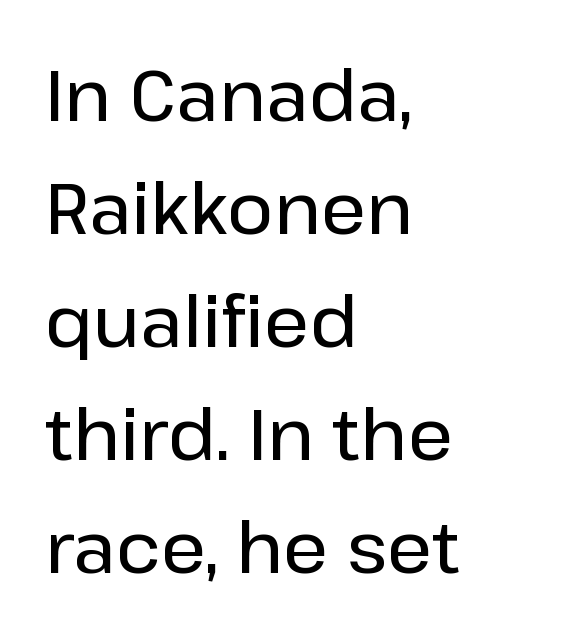
{"serif": "no", "italic": "no", "width": "normal", "stroke_contrast": "low", "x_height": "medium", "monospaced": "no", "underline": "no", "align": "left", "line_spacing": "normal", "line_spacing_ratio": 1.59, "letter_spacing": "normal", "letter_spacing_em": 0.0, "glyph_px": 71}
